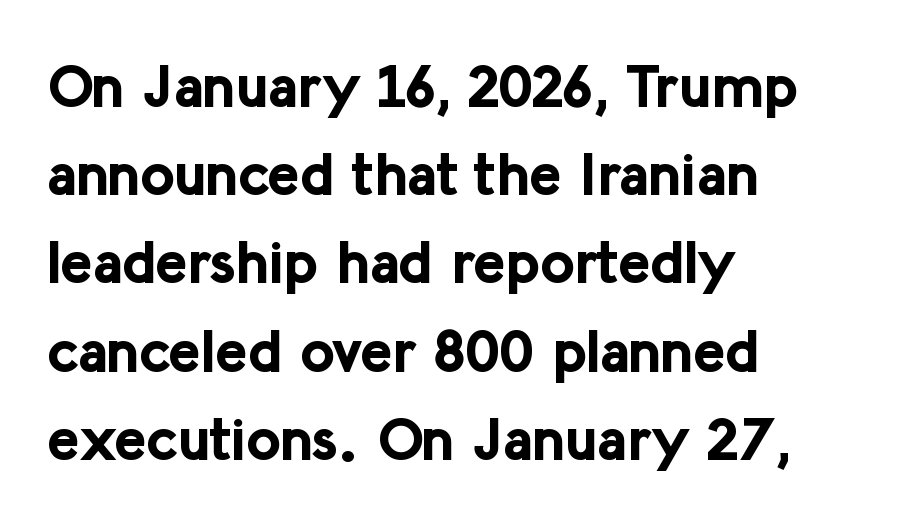
The image shows 60 px bold sans-serif type, upright; set left-aligned, normal line spacing (1.47x), normal letter spacing, not underlined; low stroke contrast and a medium x-height.
